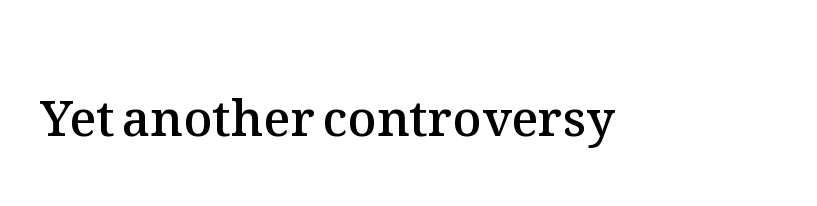
The image shows 50 px semibold type, upright; set normal letter spacing, not underlined; medium stroke contrast and a medium x-height.
